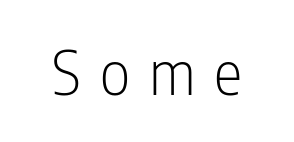
{"serif": "no", "italic": "no", "bold": "no", "weight": "light", "width": "condensed", "stroke_contrast": "low", "x_height": "medium", "monospaced": "no", "underline": "no", "letter_spacing": "wide", "letter_spacing_em": 0.32, "glyph_px": 60}
